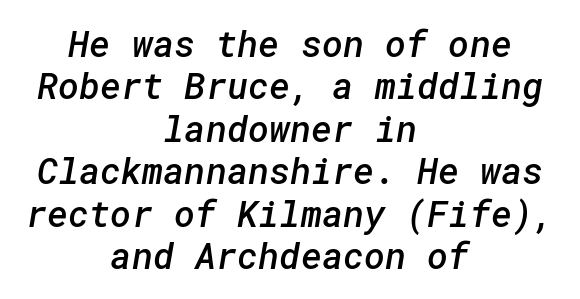
{"serif": "no", "bold": "semi", "weight": "semibold", "width": "normal", "stroke_contrast": "low", "x_height": "medium", "underline": "no", "align": "center", "line_spacing_ratio": 1.18, "letter_spacing": "normal", "letter_spacing_em": 0.0, "glyph_px": 36}
